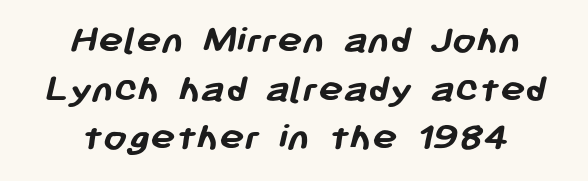
Q: Is the text bold? A: Yes.
Q: Is the typeface a serif or a sans-serif typeface? A: Sans-serif.
Q: Is the text underlined? A: No.
Q: How is the paragraph aligned? A: Centered.
Q: Is the spacing between letters normal or unusually wide? A: Normal.
Q: Width (condensed, normal, or wide)? A: Normal.
Q: Stroke contrast? A: Low.
Q: x-height? A: Medium.
Q: Monospaced? A: No.
